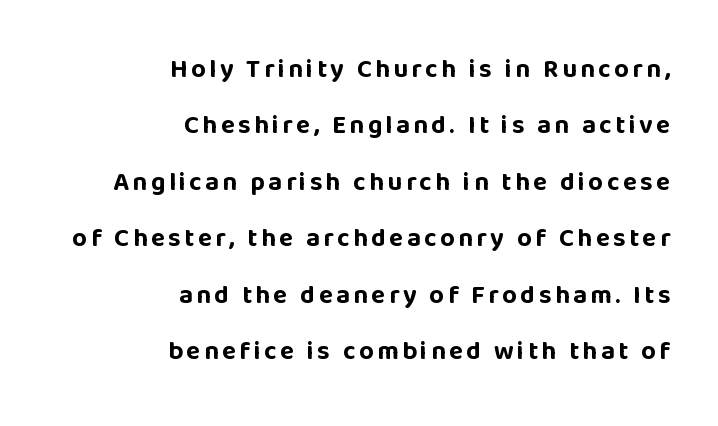
{"italic": "no", "bold": "yes", "underline": "no", "align": "right", "line_spacing": "loose", "line_spacing_ratio": 2.17, "glyph_px": 26}
